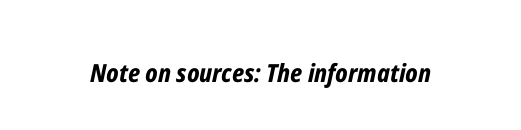
Q: Is the text bold? A: Yes.
Q: Is the text italic (slanted)? A: Yes, it leans right by about 12 degrees.
Q: Is the text underlined? A: No.
Q: Is the spacing between letters normal or unusually wide? A: Normal.
